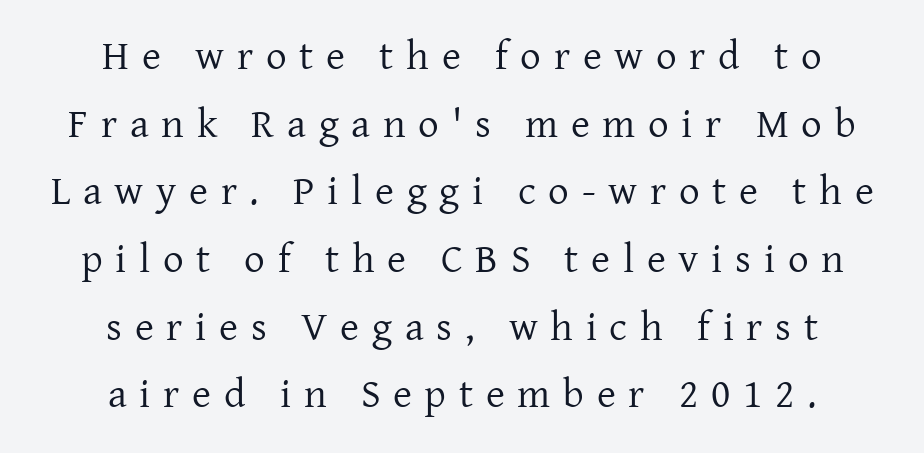
The image shows 41 px regular-weight serif type, upright; set centered, normal line spacing (1.65x), unusually wide letter spacing (+0.31 em), not underlined; low stroke contrast and a medium x-height.
